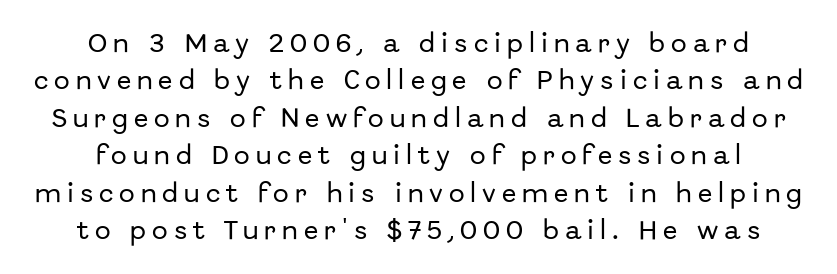
Q: Is the text italic (slanted)? A: No, it is upright.
Q: Is the text underlined? A: No.
Q: Is the spacing between letters normal or unusually wide? A: Unusually wide.
